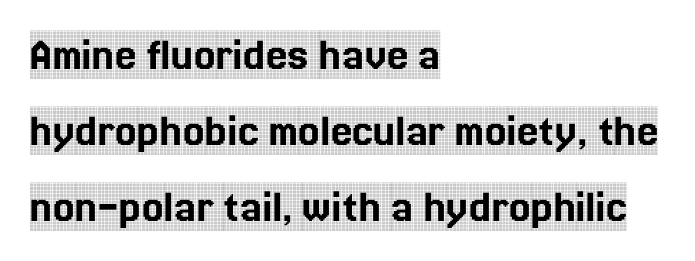
Q: Is the text italic (slanted)? A: No, it is upright.
Q: Is the typeface a serif or a sans-serif typeface? A: Serif.
Q: Is the text underlined? A: No.
Q: How is the paragraph aligned? A: Left-aligned.
Q: Is the spacing between letters normal or unusually wide? A: Normal.
Q: Is the spacing between lines tight, normal or loose? A: Normal.
Q: Width (condensed, normal, or wide)? A: Condensed.
Q: x-height? A: Large.
Q: Monospaced? A: No.
